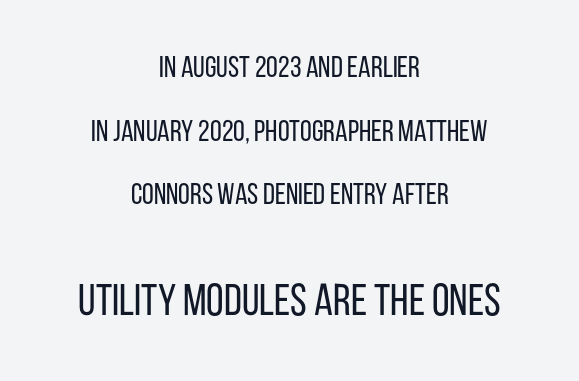
{"serif": "no", "italic": "no", "bold": "no", "weight": "regular", "width": "condensed", "stroke_contrast": "low", "x_height": "large", "monospaced": "no", "underline": "no", "align": "center", "line_spacing": "loose", "line_spacing_ratio": 2.12, "letter_spacing": "normal", "letter_spacing_em": 0.0, "larger_block": "second", "size_ratio": 1.5, "glyph_px": 45}
